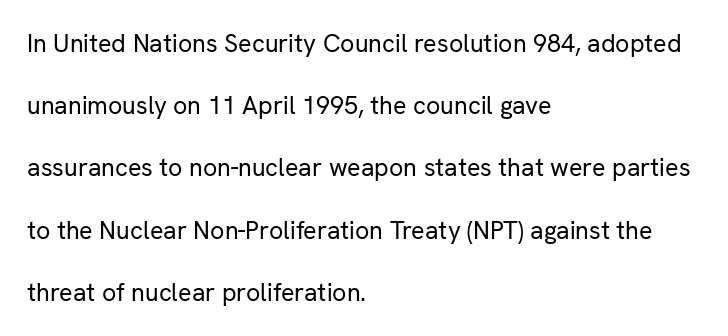
The image shows 25 px text type, upright; set left-aligned, loose line spacing (2.49x), normal letter spacing, not underlined.
